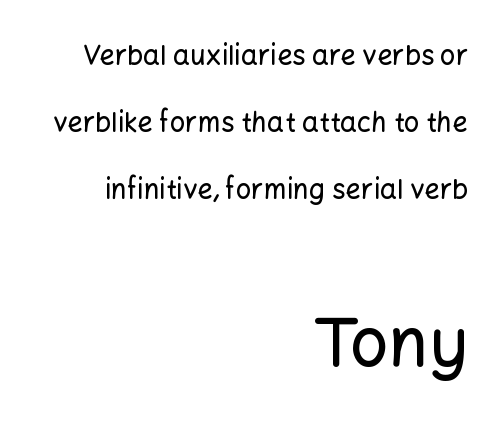
The image shows 68 px sans-serif type, upright; set right-aligned, loose line spacing (2.48x), normal letter spacing, not underlined; the second (bottom) block is 2.52x larger; low stroke contrast and a medium x-height.
